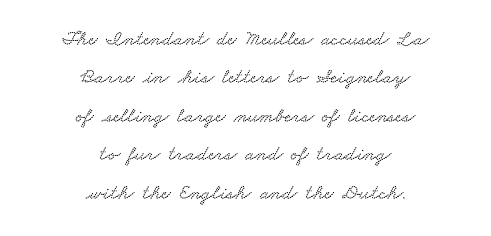
The image shows 21 px text type; set centered, line spacing 1.83x, normal letter spacing, not underlined.
